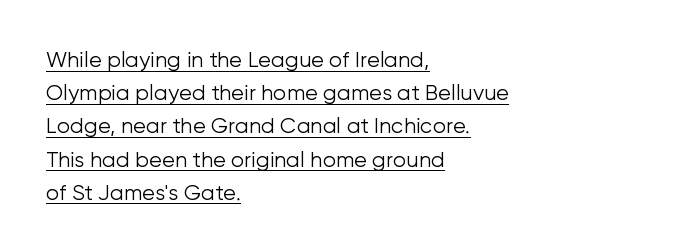
Think standard paragraph weight, or any step lighter than that. The typography opts for an upright posture over an oblique one. The rag falls on the right side of this text block. The face used here appears with an underline applied. Leading: standard. Here the glyphs are tracked normally, forming tight word shapes.
